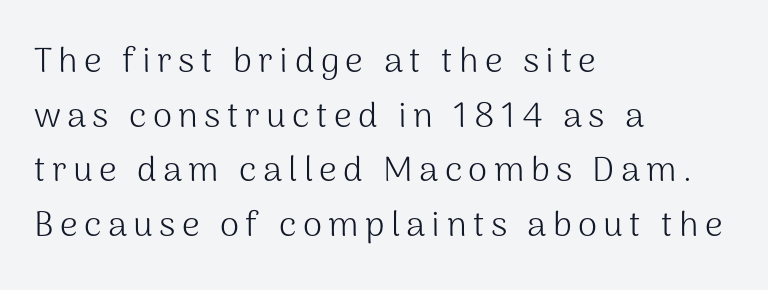
{"serif": "no", "italic": "no", "bold": "no", "weight": "light", "width": "normal", "stroke_contrast": "medium", "x_height": "medium", "monospaced": "no", "underline": "no", "align": "left", "line_spacing": "normal", "line_spacing_ratio": 1.56, "glyph_px": 35}
